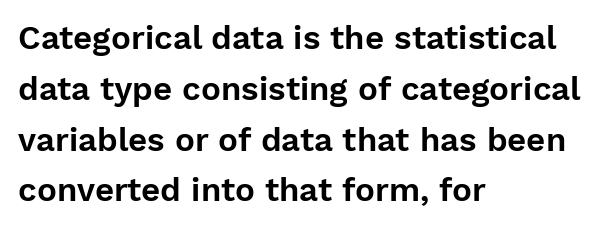
The image shows 33 px sans-serif type, upright; set left-aligned, normal line spacing (1.54x), normal letter spacing, not underlined; low stroke contrast and a medium x-height.
